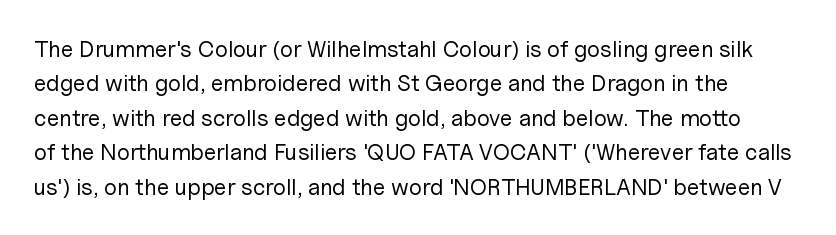
Q: Is the text bold? A: No.
Q: Is the text italic (slanted)? A: No, it is upright.
Q: Is the text underlined? A: No.
Q: Is the spacing between letters normal or unusually wide? A: Normal.
Q: Is the spacing between lines tight, normal or loose? A: Normal.
